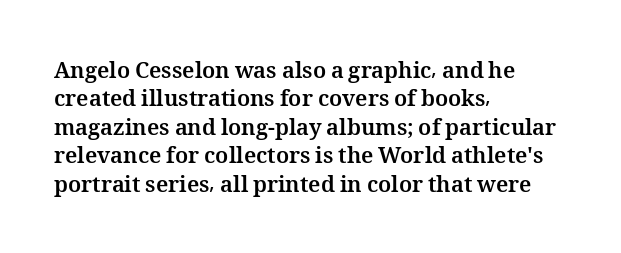
This is the regular roman posture of the typeface. The lines in this sample share a left origin and differ only in where they stop. Standard letterfit; no display-style spreading of the glyphs. Heavy-handed strokes throughout: this text is bold. The space directly below the letters is spotless.
